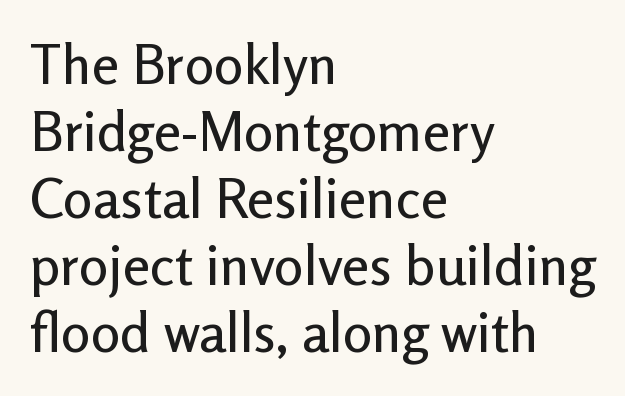
Notice how the stems are strictly vertical — no italics here. Only glyphs here, with clear space below each row. Look at the tracking — it's just the regular setting, nothing added. Spacing verdict: proportional, widths tailored to each character. The letters carry no serifs — their stems end cleanly without finishing strokes. The typesetter chose a ragged-right arrangement here.
